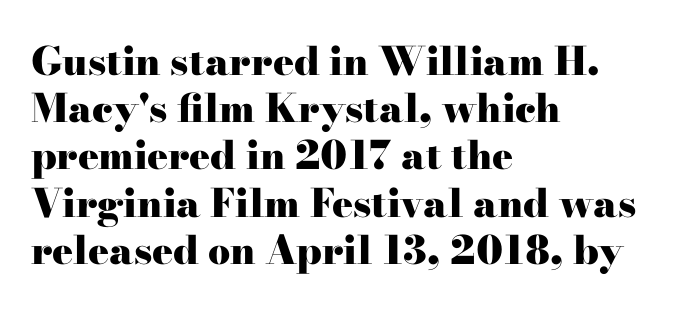
{"serif": "yes", "italic": "no", "bold": "yes", "weight": "heavy", "width": "wide", "stroke_contrast": "high", "x_height": "small", "monospaced": "no", "underline": "no", "align": "left", "line_spacing_ratio": 1.21, "letter_spacing": "normal", "letter_spacing_em": 0.0, "glyph_px": 39}
